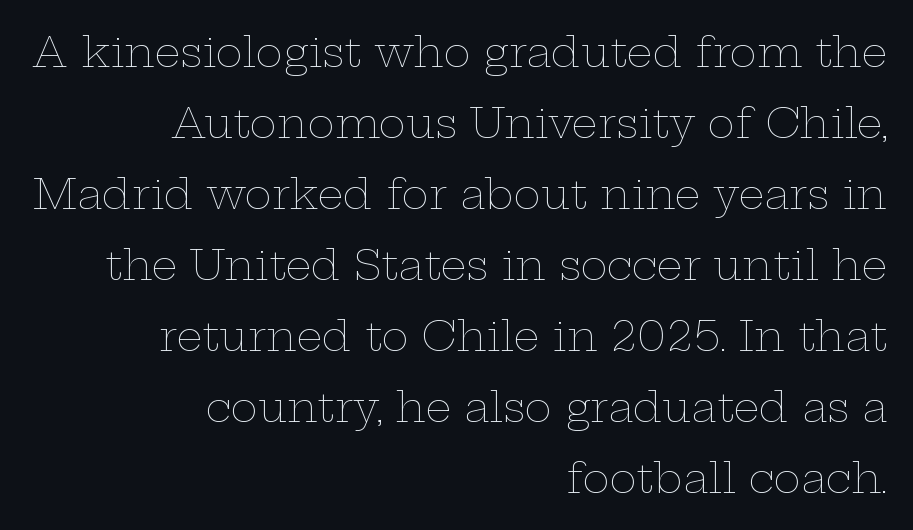
The image shows 41 px thin, wide type, upright; set right-aligned, line spacing 1.73x, normal letter spacing, not underlined; low stroke contrast and a medium x-height.
